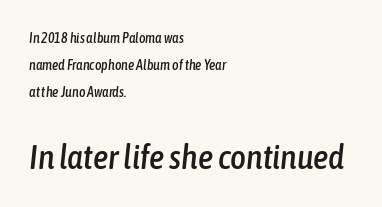
Q: Is the text italic (slanted)? A: Yes, it leans right by about 6 degrees.
Q: Is the text underlined? A: No.
Q: How is the paragraph aligned? A: Left-aligned.
Q: Is the spacing between letters normal or unusually wide? A: Normal.
Q: Is the spacing between lines tight, normal or loose? A: Loose.
Q: Which block of text is set in a larger size, the first (top) or the second (bottom)? A: The second (bottom) one.
Q: Width (condensed, normal, or wide)? A: Condensed.
Q: Stroke contrast? A: Low.
Q: x-height? A: Medium.
Q: Monospaced? A: No.
